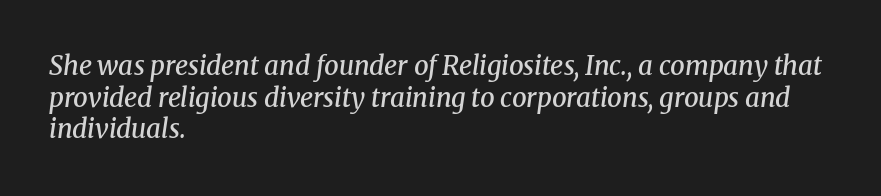
{"italic": "yes", "lean": "right", "slant_degrees": 8, "bold": "semi", "underline": "no", "align": "left", "line_spacing_ratio": 1.22, "letter_spacing": "normal", "letter_spacing_em": 0.0, "glyph_px": 26}
